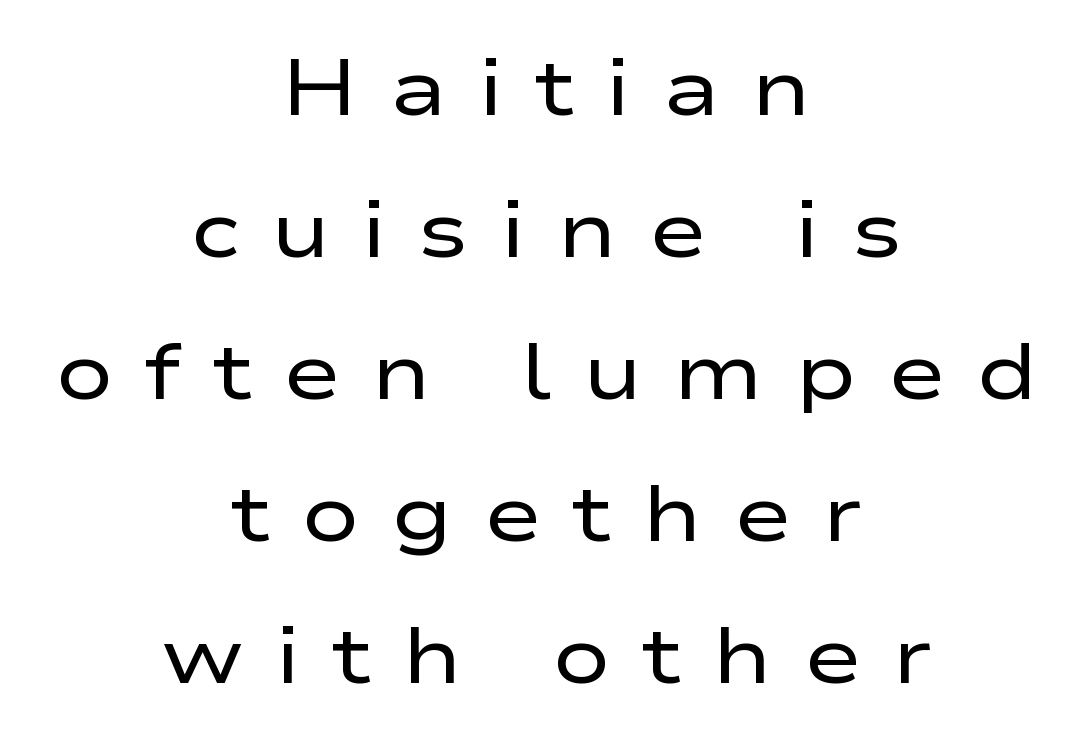
Q: Is the text bold? A: No.
Q: Is the text italic (slanted)? A: No, it is upright.
Q: Is the typeface a serif or a sans-serif typeface? A: Sans-serif.
Q: Is the text underlined? A: No.
Q: How is the paragraph aligned? A: Centered.
Q: Is the spacing between letters normal or unusually wide? A: Unusually wide.
Q: Width (condensed, normal, or wide)? A: Wide.
Q: Stroke contrast? A: Low.
Q: x-height? A: Medium.
Q: Monospaced? A: No.
